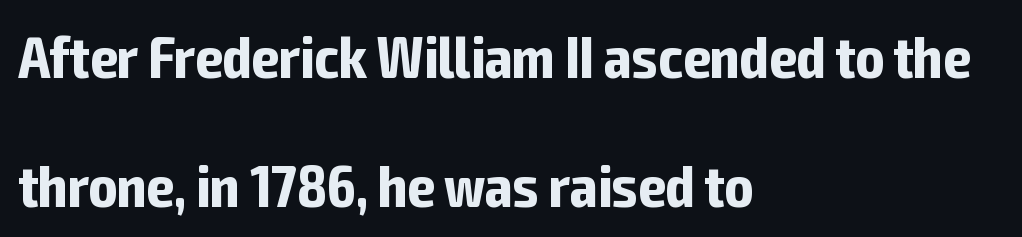
{"serif": "no", "italic": "no", "bold": "yes", "weight": "bold", "width": "condensed", "stroke_contrast": "low", "x_height": "medium", "monospaced": "no", "underline": "no", "align": "left", "line_spacing": "loose", "line_spacing_ratio": 2.18, "letter_spacing": "normal", "letter_spacing_em": 0.0, "glyph_px": 59}
